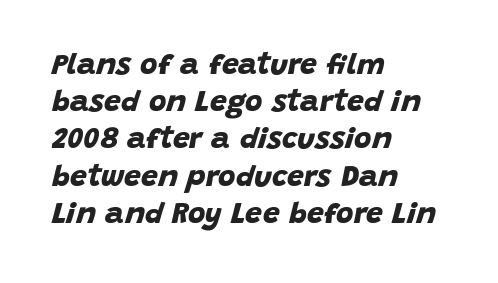
{"serif": "no", "bold": "yes", "weight": "bold", "width": "normal", "stroke_contrast": "low", "x_height": "large", "monospaced": "no", "underline": "no", "align": "left", "line_spacing_ratio": 1.24, "letter_spacing": "normal", "letter_spacing_em": 0.0, "glyph_px": 30}
